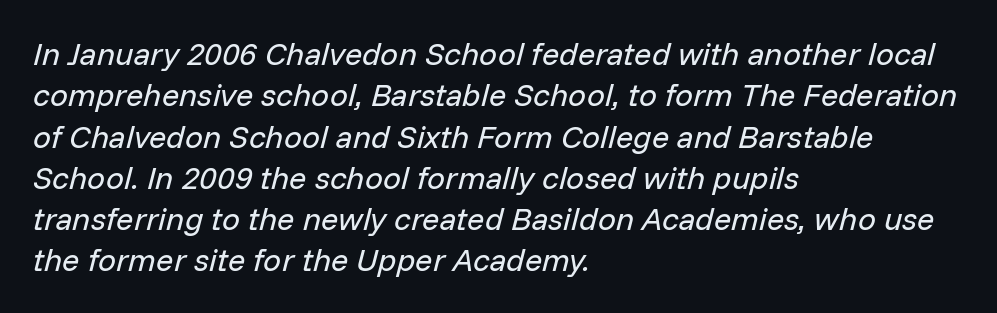
{"italic": "yes", "lean": "right", "slant_degrees": 14, "bold": "no", "weight": "regular", "width": "normal", "stroke_contrast": "low", "x_height": "medium", "monospaced": "no", "underline": "no", "align": "left", "line_spacing": "normal", "line_spacing_ratio": 1.29, "letter_spacing": "normal", "letter_spacing_em": 0.0, "glyph_px": 32}
